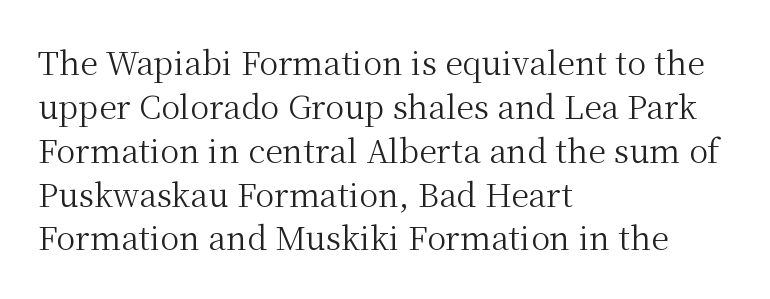
Q: Is the text bold? A: No.
Q: Is the text italic (slanted)? A: No, it is upright.
Q: Is the typeface a serif or a sans-serif typeface? A: Serif.
Q: Is the text underlined? A: No.
Q: How is the paragraph aligned? A: Left-aligned.
Q: Is the spacing between letters normal or unusually wide? A: Normal.
Q: Is the spacing between lines tight, normal or loose? A: Normal.
Q: Width (condensed, normal, or wide)? A: Normal.
Q: Stroke contrast? A: Medium.
Q: x-height? A: Medium.
Q: Monospaced? A: No.
